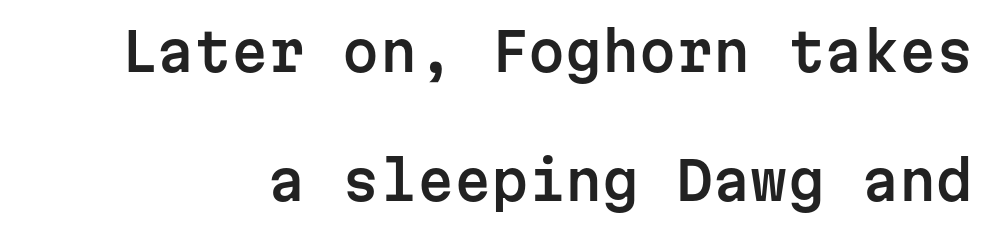
Every stem runs plumb, perpendicular to the baseline. Has an underline been added? It has not. You could count columns in this text — the font is strictly monospaced. The characters display no serif detailing; their extremities are plain. No extra tracking has been applied to these lines.
